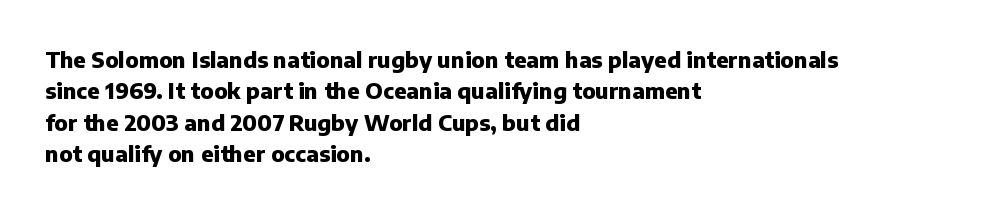
The vertical gap from one line to the next is medium. Bold? Absolutely — the strokes are thick and heavy. Plain, unruled lines of type. The ragged edge is on the right, which tells us the setting is flush left.
